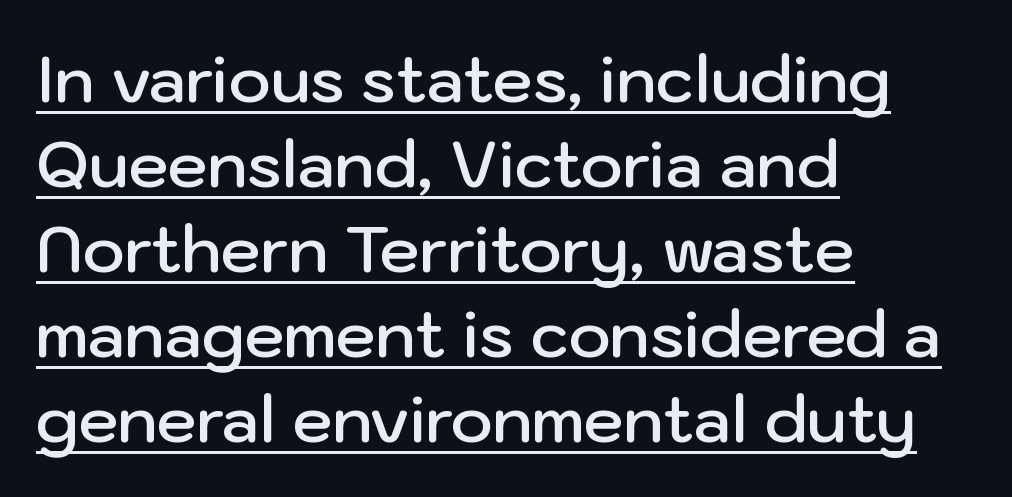
The image shows 64 px semibold sans-serif type, upright; set left-aligned, normal line spacing (1.33x), normal letter spacing, underlined; low stroke contrast and a medium x-height.
